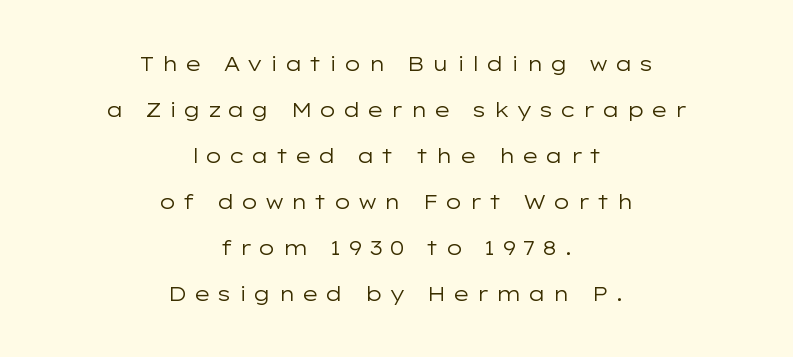
Q: Is the text bold? A: No.
Q: Is the text italic (slanted)? A: No, it is upright.
Q: Is the text underlined? A: No.
Q: How is the paragraph aligned? A: Centered.
Q: Is the spacing between letters normal or unusually wide? A: Unusually wide.
Q: Is the spacing between lines tight, normal or loose? A: Loose.
